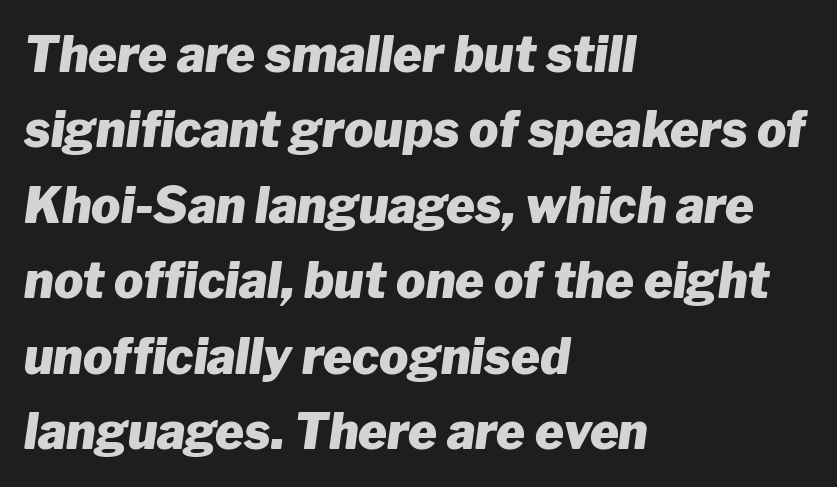
The image shows 49 px heavy type, italic (leaning right); set left-aligned, normal line spacing (1.54x), normal letter spacing, not underlined; low stroke contrast and a medium x-height.
